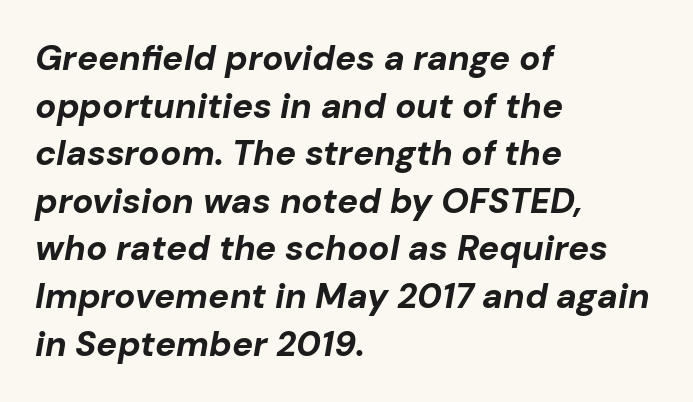
Q: Is the text bold? A: Yes.
Q: Is the text italic (slanted)? A: Yes, it leans right by about 10 degrees.
Q: Is the text underlined? A: No.
Q: How is the paragraph aligned? A: Left-aligned.
Q: Is the spacing between letters normal or unusually wide? A: Normal.
Q: Is the spacing between lines tight, normal or loose? A: Normal.
Q: Width (condensed, normal, or wide)? A: Normal.
Q: Stroke contrast? A: Low.
Q: x-height? A: Medium.
Q: Monospaced? A: No.
